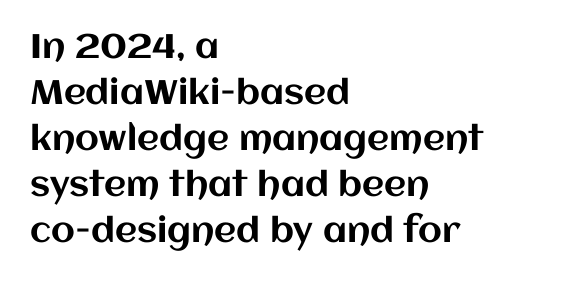
The image shows 34 px text type, upright; set left-aligned, normal line spacing (1.35x), normal letter spacing, not underlined; medium stroke contrast and a large x-height.
